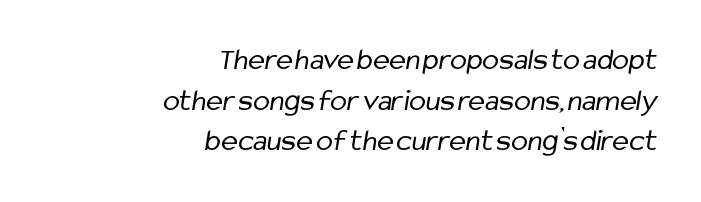
Q: Is the text bold? A: No.
Q: Is the typeface a serif or a sans-serif typeface? A: Sans-serif.
Q: Is the text underlined? A: No.
Q: How is the paragraph aligned? A: Right-aligned.
Q: Is the spacing between letters normal or unusually wide? A: Normal.
Q: Is the spacing between lines tight, normal or loose? A: Normal.
Q: Width (condensed, normal, or wide)? A: Condensed.
Q: Stroke contrast? A: Low.
Q: x-height? A: Medium.
Q: Monospaced? A: No.
